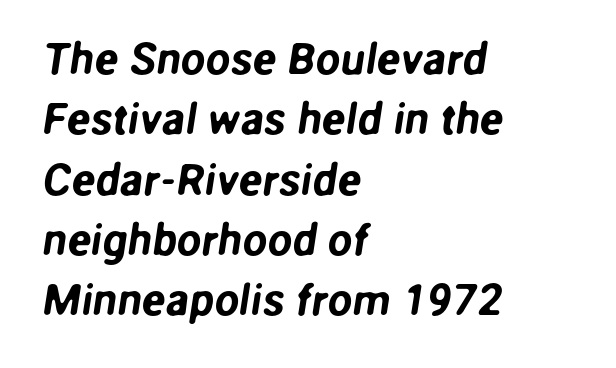
The image shows 44 px sans-serif type; set left-aligned, normal line spacing (1.37x), normal letter spacing, not underlined; low stroke contrast and a medium x-height.
